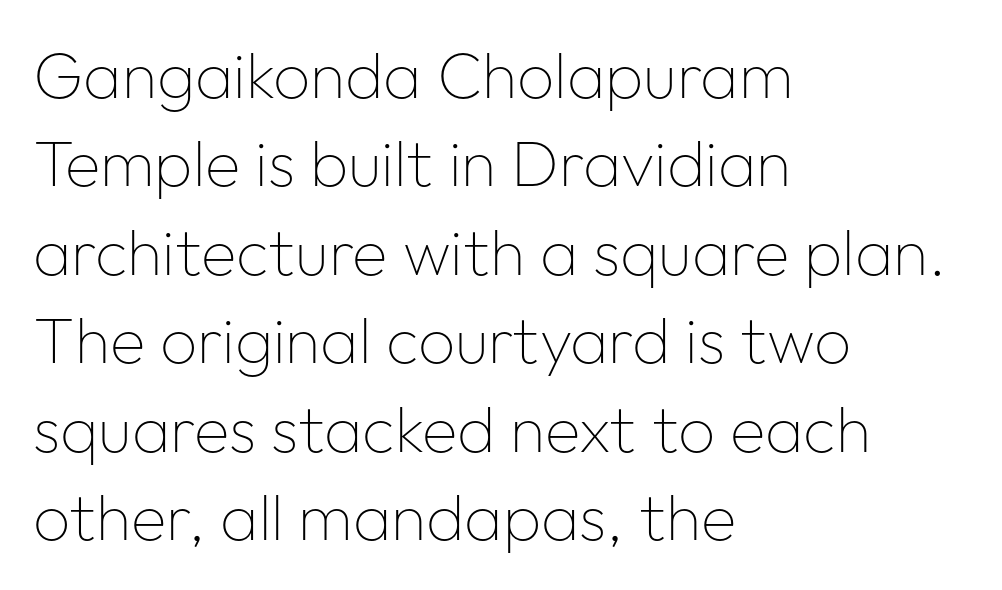
{"serif": "no", "italic": "no", "bold": "no", "weight": "thin", "width": "normal", "stroke_contrast": "low", "x_height": "medium", "monospaced": "no", "underline": "no", "align": "left", "line_spacing": "normal", "line_spacing_ratio": 1.36, "letter_spacing": "normal", "letter_spacing_em": 0.0, "glyph_px": 65}
